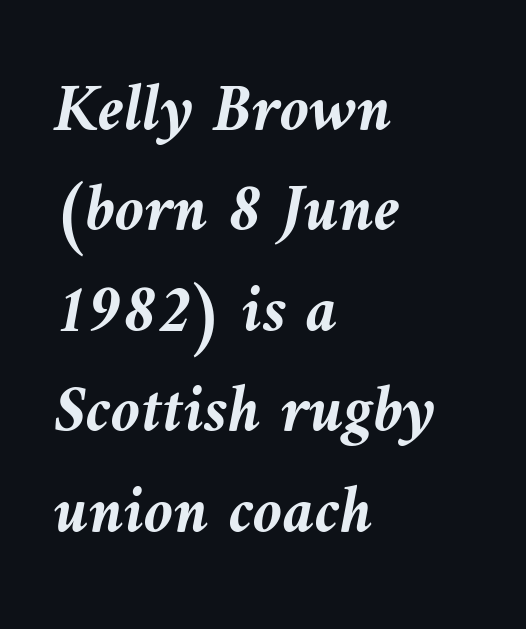
{"italic": "yes", "lean": "left", "slant_degrees": 9, "bold": "yes", "weight": "semibold", "width": "normal", "stroke_contrast": "medium", "x_height": "medium", "monospaced": "no", "underline": "no", "align": "left", "line_spacing": "normal", "line_spacing_ratio": 1.5, "letter_spacing": "normal", "letter_spacing_em": 0.0, "glyph_px": 67}
